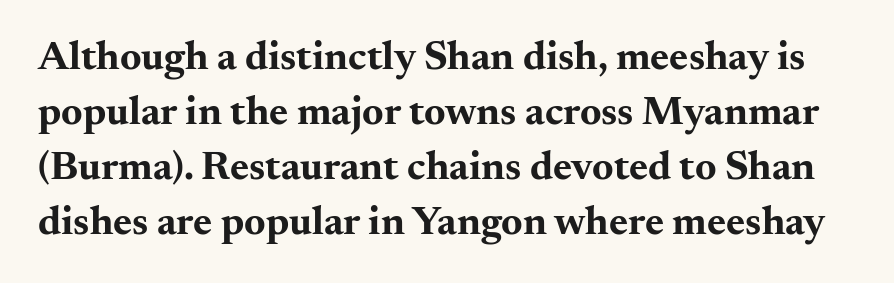
Q: Is the text bold? A: Yes.
Q: Is the text italic (slanted)? A: No, it is upright.
Q: Is the typeface a serif or a sans-serif typeface? A: Serif.
Q: Is the text underlined? A: No.
Q: Is the spacing between letters normal or unusually wide? A: Normal.
Q: Is the spacing between lines tight, normal or loose? A: Normal.
Q: Width (condensed, normal, or wide)? A: Wide.
Q: Stroke contrast? A: Medium.
Q: x-height? A: Small.
Q: Monospaced? A: No.
